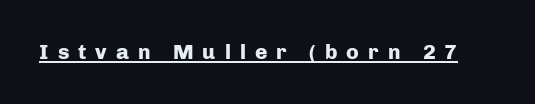
{"italic": "no", "bold": "yes", "underline": "yes", "letter_spacing": "wide", "letter_spacing_em": 0.43, "glyph_px": 21}
